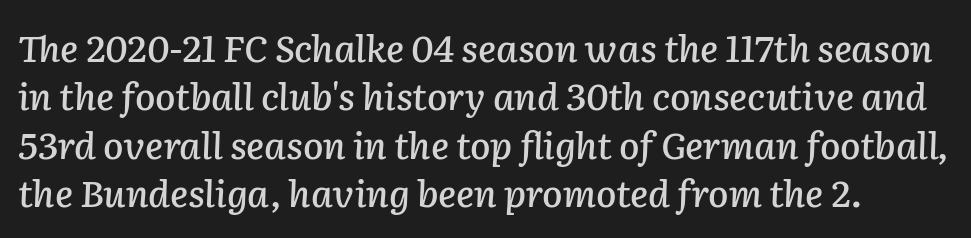
The image shows 37 px text type, italic (leaning right); set normal line spacing (1.31x), normal letter spacing, not underlined; low stroke contrast and a medium x-height.
